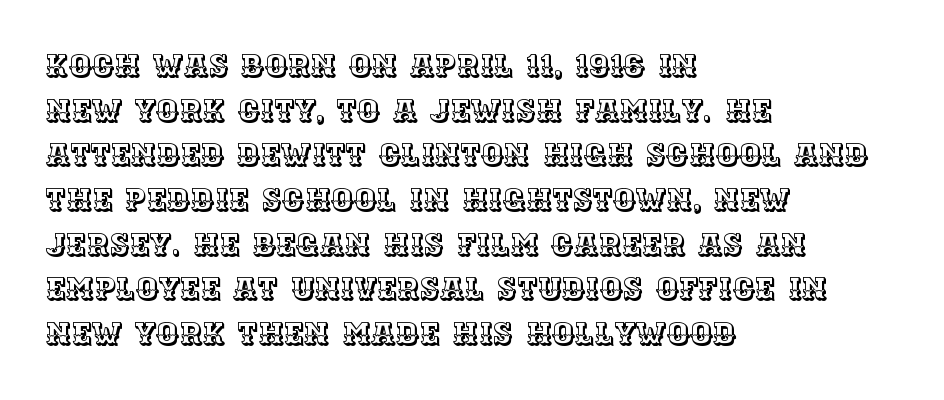
Which margin do the lines hug? The left one — the right edge is uneven. Notice how descenders clear the ascenders below comfortably — that's standard leading. The letters stand upright; this is a roman face. The face used here is proportionally spaced, like ordinary book or web type. The foot of each line stays bare and open.
